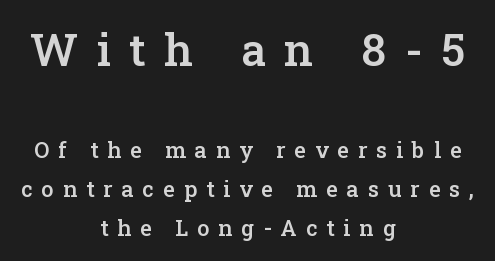
Q: Is the text bold? A: Semi-bold.
Q: Is the text italic (slanted)? A: No, it is upright.
Q: Is the typeface a serif or a sans-serif typeface? A: Serif.
Q: Is the text underlined? A: No.
Q: How is the paragraph aligned? A: Centered.
Q: Is the spacing between letters normal or unusually wide? A: Unusually wide.
Q: Which block of text is set in a larger size, the first (top) or the second (bottom)? A: The first (top) one.
Q: Width (condensed, normal, or wide)? A: Normal.
Q: Stroke contrast? A: Low.
Q: x-height? A: Medium.
Q: Monospaced? A: No.
